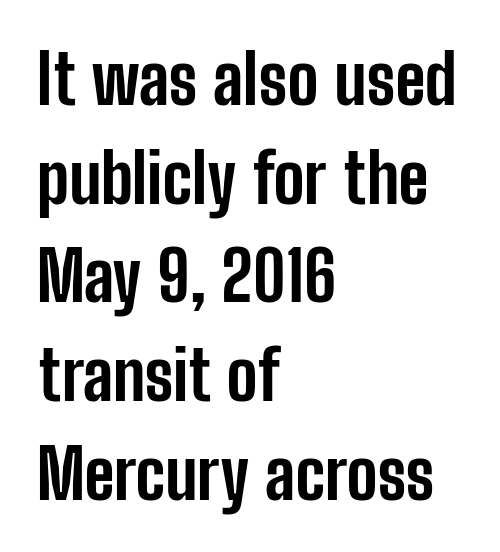
The image shows 69 px bold, condensed sans-serif type, upright; set left-aligned, normal line spacing (1.43x), normal letter spacing, not underlined; low stroke contrast and a medium x-height.
